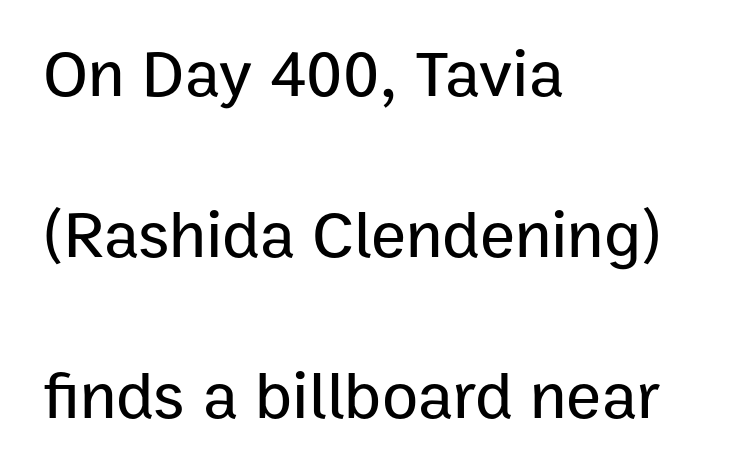
A classic flush-left, rag-right setting is used for this passage. The gap between lines stays unmarked. The face used here is proportionally spaced, like ordinary book or web type. This is roman type, the default non-slanted kind. What kind of face is this? One without serifs — a sans. The type is set solid horizontally, with unmodified tracking.
